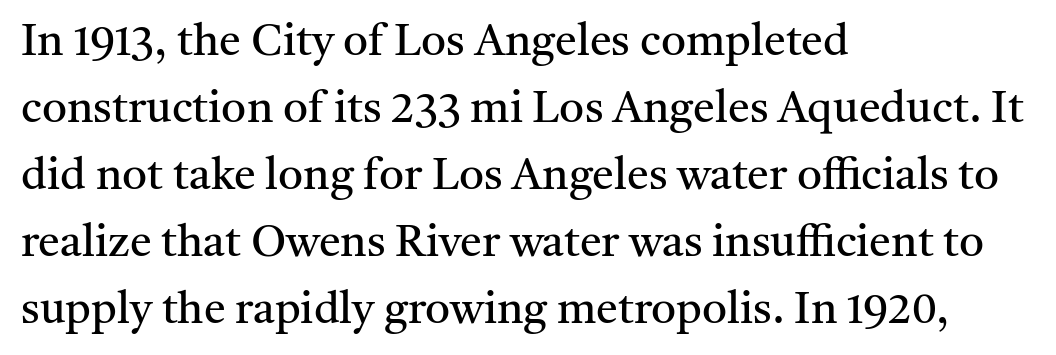
{"serif": "yes", "italic": "no", "bold": "no", "weight": "regular", "width": "normal", "stroke_contrast": "medium", "x_height": "medium", "monospaced": "no", "underline": "no", "align": "left", "line_spacing": "normal", "line_spacing_ratio": 1.52, "letter_spacing": "normal", "letter_spacing_em": 0.0, "glyph_px": 44}
